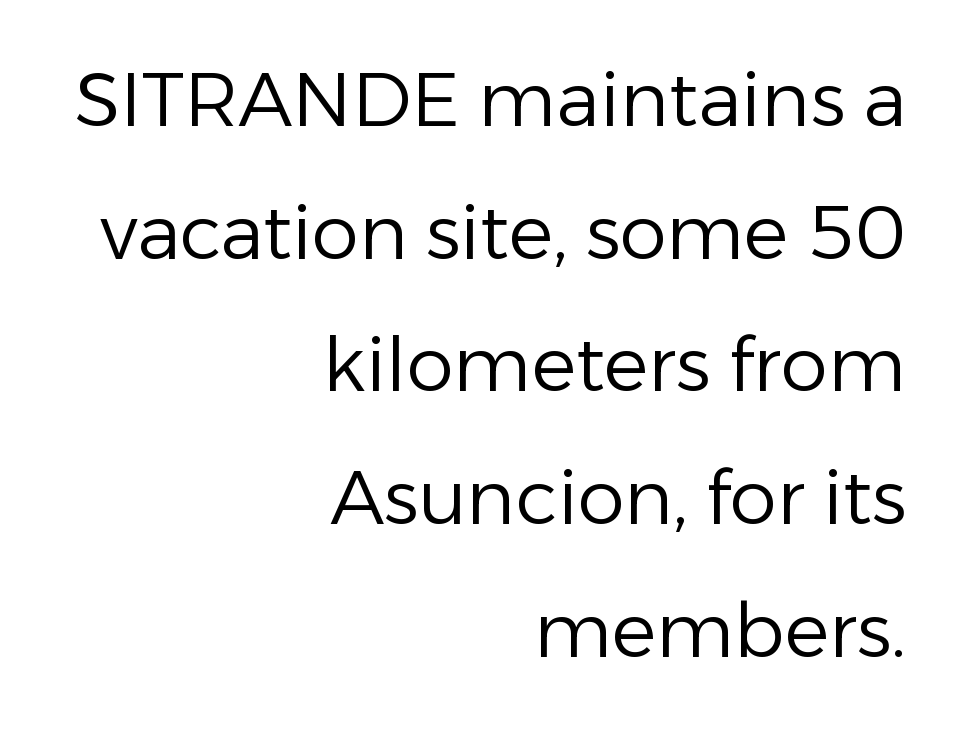
Q: Is the text bold? A: No.
Q: Is the text italic (slanted)? A: No, it is upright.
Q: Is the typeface a serif or a sans-serif typeface? A: Sans-serif.
Q: Is the text underlined? A: No.
Q: How is the paragraph aligned? A: Right-aligned.
Q: Is the spacing between letters normal or unusually wide? A: Normal.
Q: Width (condensed, normal, or wide)? A: Normal.
Q: Stroke contrast? A: Low.
Q: x-height? A: Medium.
Q: Monospaced? A: No.
